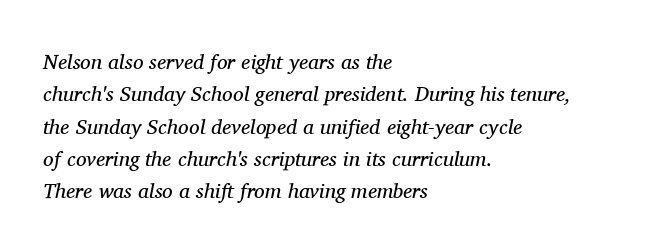
Between one letter and the next there's only the usual sliver of space. The letters are slanted; this is an italic face. Vertically, the passage feels balanced, rows spaced as you'd expect. The passage is arranged the way most books set body copy — flush left. Vertical stems look standard width or narrower in stroke.
